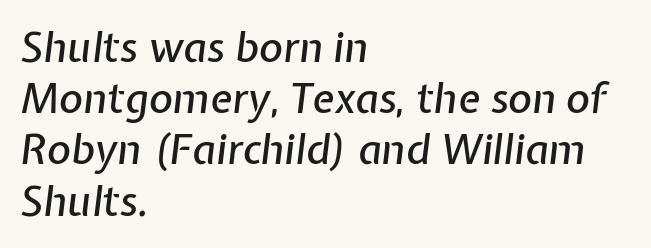
The image shows 41 px text type, italic (leaning right); set left-aligned, normal line spacing (1.25x), normal letter spacing, not underlined; low stroke contrast and a medium x-height.
